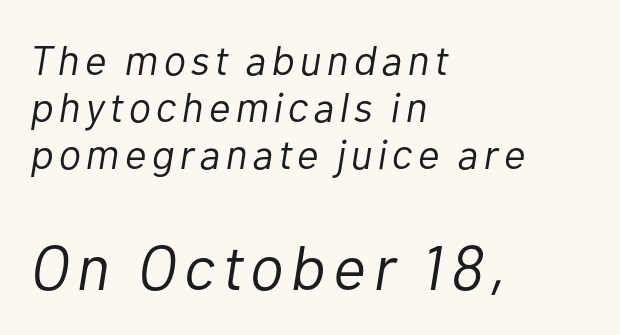
Q: Is the text bold? A: No.
Q: Is the text italic (slanted)? A: Yes, it leans right by about 10 degrees.
Q: Is the text underlined? A: No.
Q: How is the paragraph aligned? A: Left-aligned.
Q: Is the spacing between lines tight, normal or loose? A: Tight.
Q: Which block of text is set in a larger size, the first (top) or the second (bottom)? A: The second (bottom) one.
Q: Width (condensed, normal, or wide)? A: Normal.
Q: Stroke contrast? A: Low.
Q: x-height? A: Medium.
Q: Monospaced? A: No.
